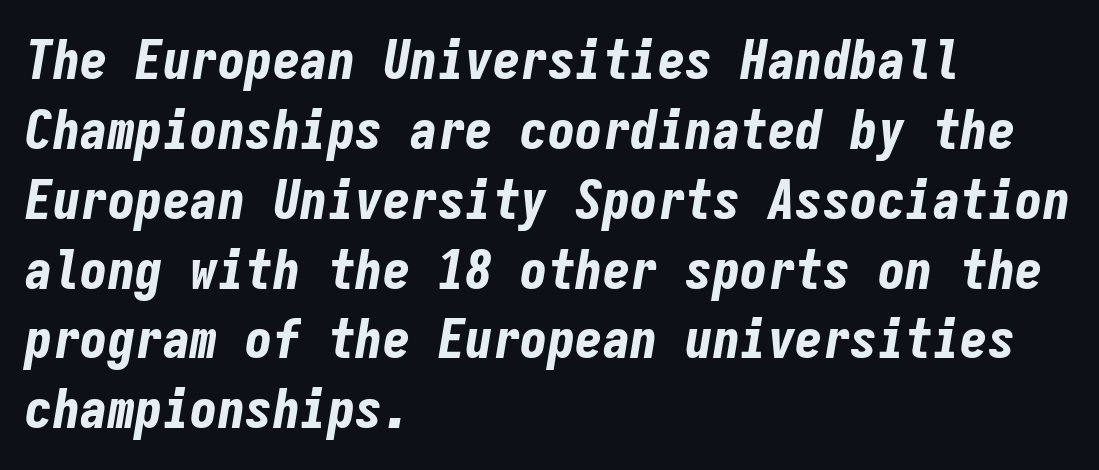
{"italic": "yes", "lean": "right", "slant_degrees": 9, "bold": "yes", "weight": "bold", "width": "condensed", "stroke_contrast": "low", "x_height": "medium", "monospaced": "yes", "underline": "no", "align": "left", "line_spacing": "normal", "line_spacing_ratio": 1.27, "letter_spacing": "normal", "letter_spacing_em": 0.0, "glyph_px": 55}
